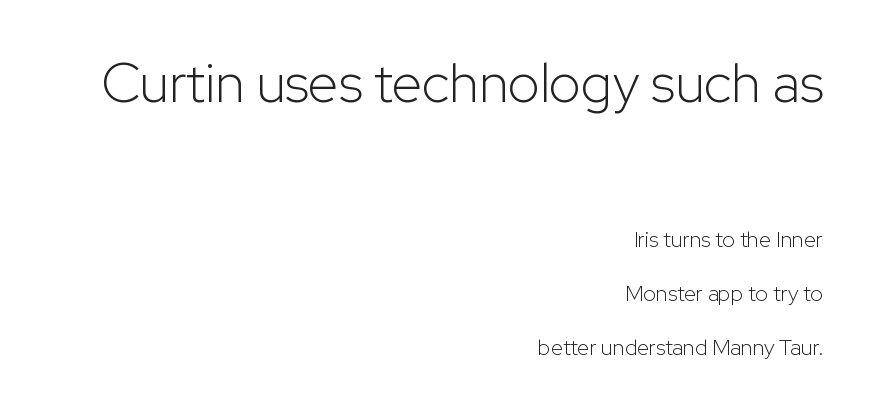
The image shows 55 px light sans-serif type, upright; set right-aligned, loose line spacing (2.44x), normal letter spacing, not underlined; the first (top) block is 2.5x larger; low stroke contrast and a medium x-height.
